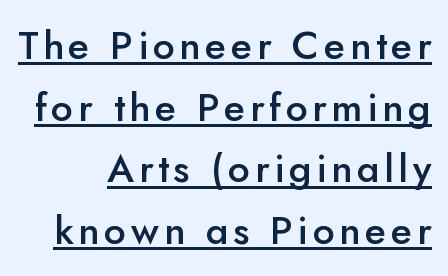
{"serif": "no", "italic": "no", "bold": "semi", "weight": "semibold", "width": "normal", "stroke_contrast": "low", "x_height": "small", "monospaced": "no", "underline": "yes", "align": "right", "line_spacing": "normal", "line_spacing_ratio": 1.58, "glyph_px": 39}
